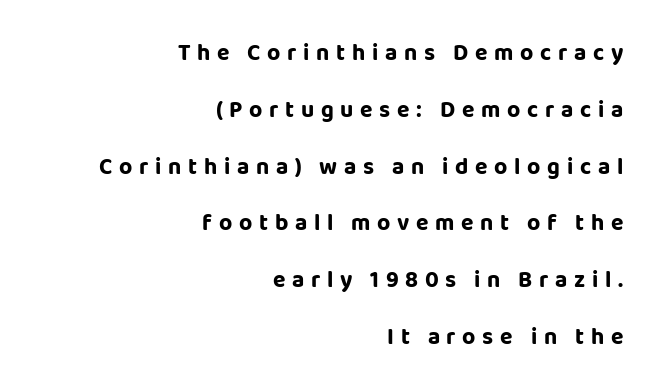
Alignment: flush right. The strip under each line holds only bare page. The letters are bold, with thick, heavy strokes. Compared with typical paragraphs, the rows here are farther apart.
